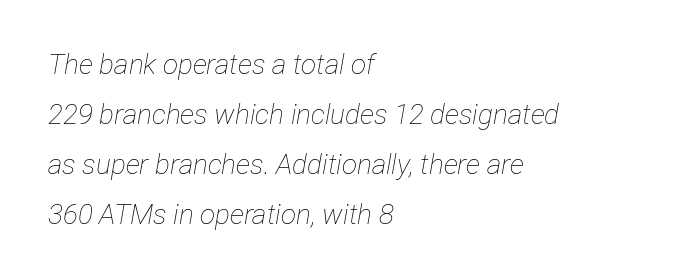
Q: Is the text bold? A: No.
Q: Is the text italic (slanted)? A: Yes, it leans right by about 12 degrees.
Q: Is the text underlined? A: No.
Q: How is the paragraph aligned? A: Left-aligned.
Q: Is the spacing between letters normal or unusually wide? A: Normal.
Q: Width (condensed, normal, or wide)? A: Condensed.
Q: Stroke contrast? A: Low.
Q: x-height? A: Medium.
Q: Monospaced? A: No.
